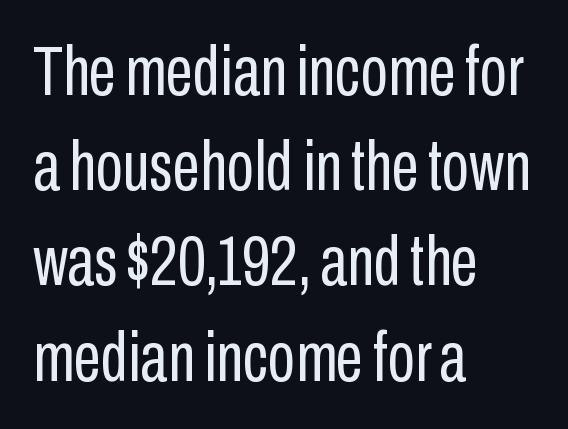
These glyphs show unthickened strokes, regular width or finer. The rows are spaced the way most documents space them. Horizontal alignment here is leftward, the default for most running prose. The designer went with a sans here, leaving each stem footless. The letterforms sit shoulder to shoulder at normal distance.
